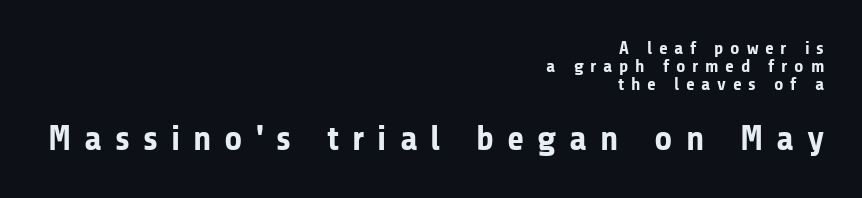
{"serif": "no", "italic": "no", "bold": "yes", "weight": "bold", "width": "normal", "stroke_contrast": "low", "x_height": "medium", "monospaced": "no", "underline": "no", "align": "right", "line_spacing": "tight", "line_spacing_ratio": 0.99, "letter_spacing": "wide", "letter_spacing_em": 0.37, "larger_block": "second", "size_ratio": 1.94, "glyph_px": 35}
